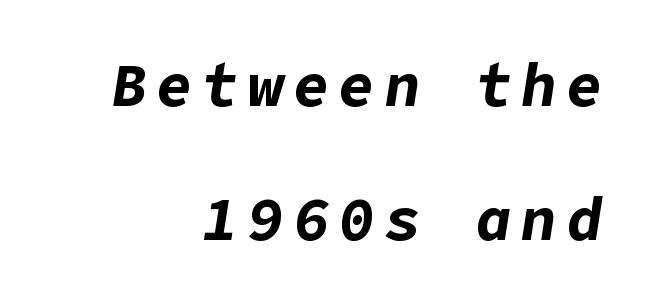
{"italic": "yes", "lean": "right", "slant_degrees": 9, "bold": "yes", "weight": "bold", "width": "normal", "stroke_contrast": "low", "x_height": "medium", "underline": "no", "align": "right", "line_spacing": "loose", "line_spacing_ratio": 2.24, "glyph_px": 60}
